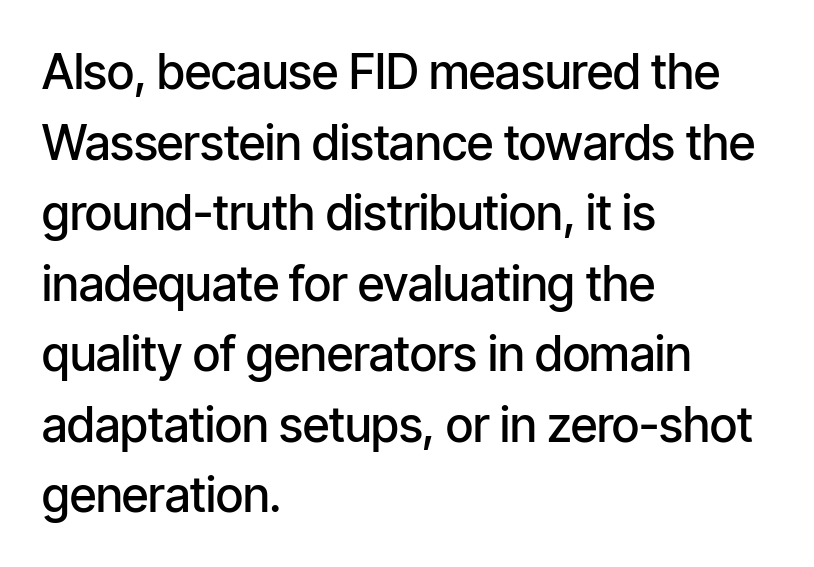
The image shows 48 px semibold, condensed sans-serif type, upright; set left-aligned, normal line spacing (1.47x), normal letter spacing, not underlined; low stroke contrast and a medium x-height.
